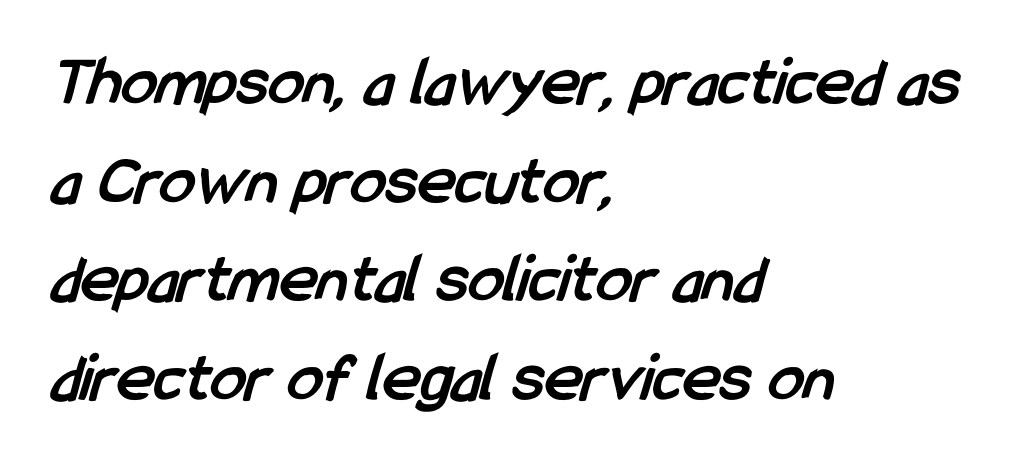
The image shows 71 px semibold, condensed sans-serif type; set left-aligned, normal line spacing (1.39x), normal letter spacing, not underlined; low stroke contrast and a medium x-height.
